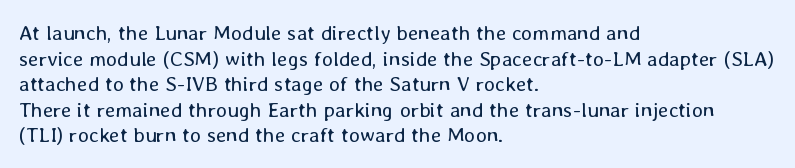
{"italic": "no", "bold": "no", "underline": "no", "align": "left", "line_spacing_ratio": 1.22, "letter_spacing": "normal", "letter_spacing_em": 0.0, "glyph_px": 21}
